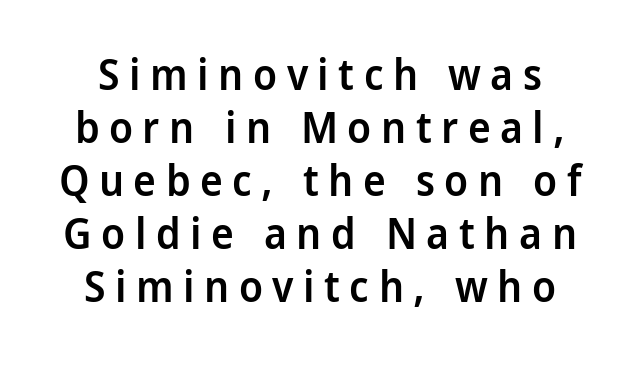
Spacing between characters has been opened up far beyond the box default. To sum up the face: it is a sans, with no serifs. The letters stand straight up with perfectly vertical stems. Proportional: the letters do not fall into vertical columns. As a designer I'd log this as weight 600, semibold.
